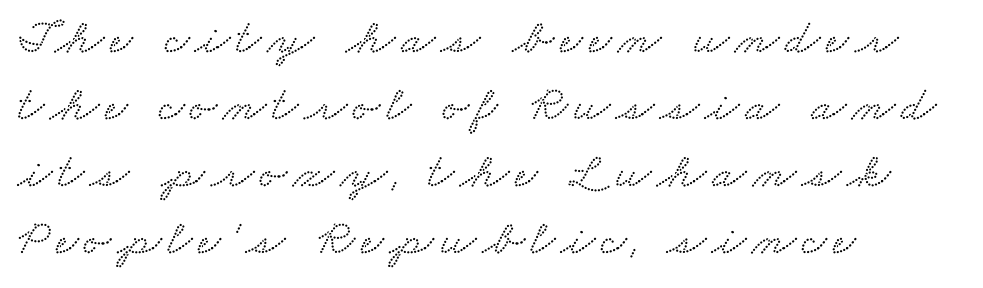
Q: Is the text underlined? A: No.
Q: How is the paragraph aligned? A: Left-aligned.
Q: Is the spacing between lines tight, normal or loose? A: Normal.
Q: Width (condensed, normal, or wide)? A: Wide.
Q: Stroke contrast? A: Low.
Q: x-height? A: Small.
Q: Monospaced? A: No.
